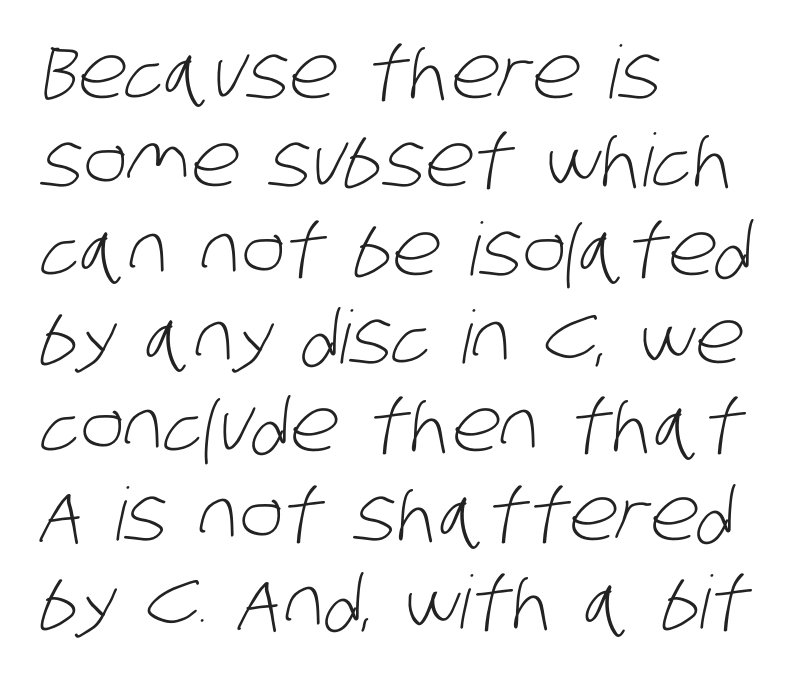
The image shows 73 px light, condensed sans-serif type; set left-aligned, line spacing 1.21x, normal letter spacing, not underlined; low stroke contrast and a large x-height.
